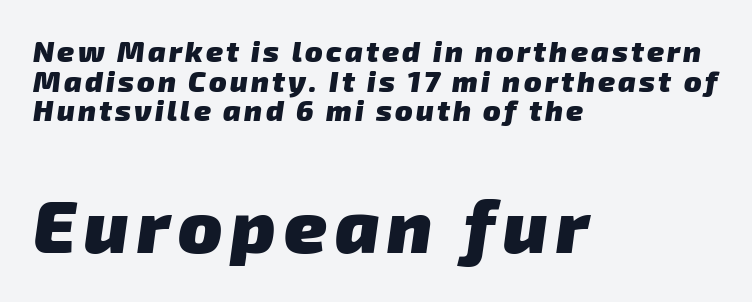
Q: Is the text bold? A: Yes.
Q: Is the typeface a serif or a sans-serif typeface? A: Sans-serif.
Q: Is the text underlined? A: No.
Q: How is the paragraph aligned? A: Left-aligned.
Q: Is the spacing between lines tight, normal or loose? A: Tight.
Q: Which block of text is set in a larger size, the first (top) or the second (bottom)? A: The second (bottom) one.
Q: Width (condensed, normal, or wide)? A: Normal.
Q: Stroke contrast? A: Low.
Q: x-height? A: Medium.
Q: Monospaced? A: No.
